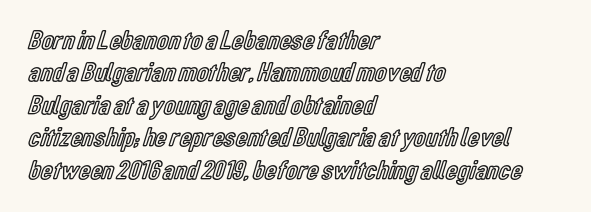
The image shows 27 px text type; set left-aligned, line spacing 1.2x, normal letter spacing, not underlined.
